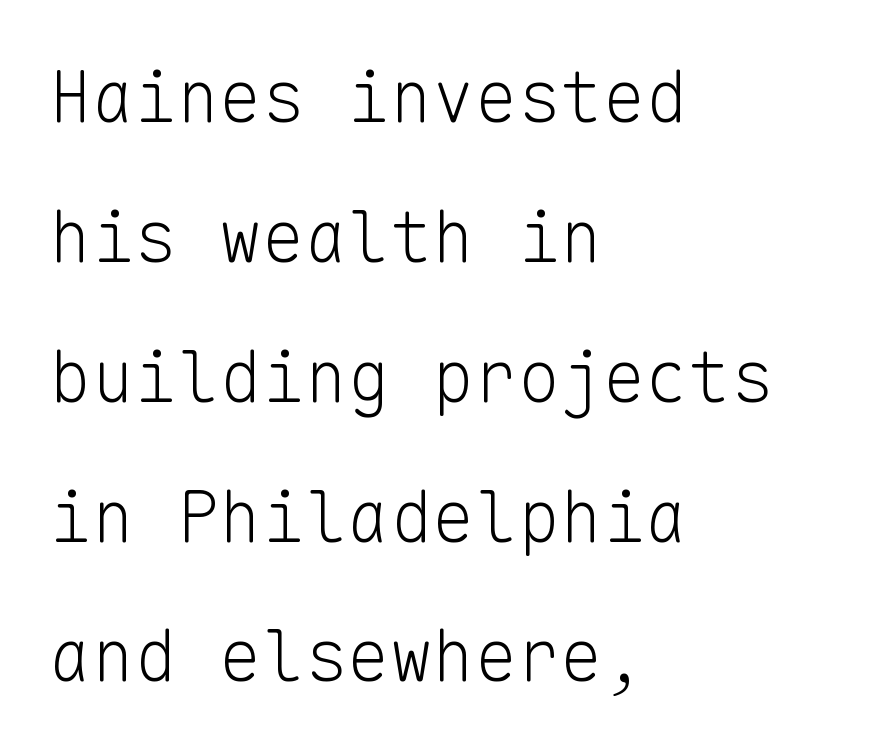
{"serif": "no", "italic": "no", "bold": "no", "weight": "light", "width": "normal", "stroke_contrast": "low", "x_height": "medium", "monospaced": "yes", "underline": "no", "align": "left", "line_spacing": "loose", "line_spacing_ratio": 1.97, "letter_spacing": "normal", "letter_spacing_em": 0.0, "glyph_px": 71}
